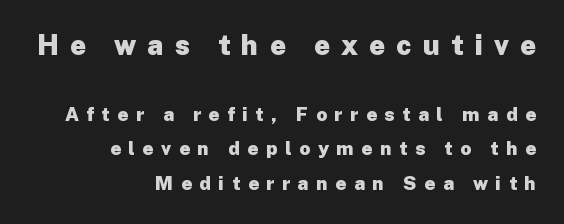
Q: Is the text bold? A: Yes.
Q: Is the text italic (slanted)? A: No, it is upright.
Q: Is the typeface a serif or a sans-serif typeface? A: Sans-serif.
Q: Is the text underlined? A: No.
Q: How is the paragraph aligned? A: Right-aligned.
Q: Is the spacing between letters normal or unusually wide? A: Unusually wide.
Q: Which block of text is set in a larger size, the first (top) or the second (bottom)? A: The first (top) one.
Q: Width (condensed, normal, or wide)? A: Normal.
Q: Stroke contrast? A: Low.
Q: x-height? A: Medium.
Q: Monospaced? A: No.
